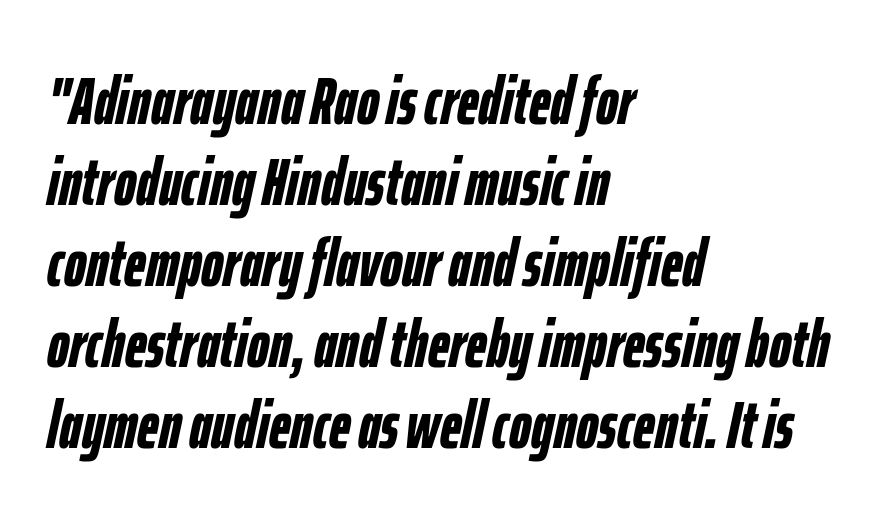
{"italic": "yes", "lean": "right", "slant_degrees": 12, "bold": "yes", "weight": "semibold", "width": "condensed", "stroke_contrast": "low", "x_height": "medium", "monospaced": "no", "underline": "no", "align": "left", "line_spacing_ratio": 1.21, "letter_spacing": "normal", "letter_spacing_em": 0.0, "glyph_px": 67}
